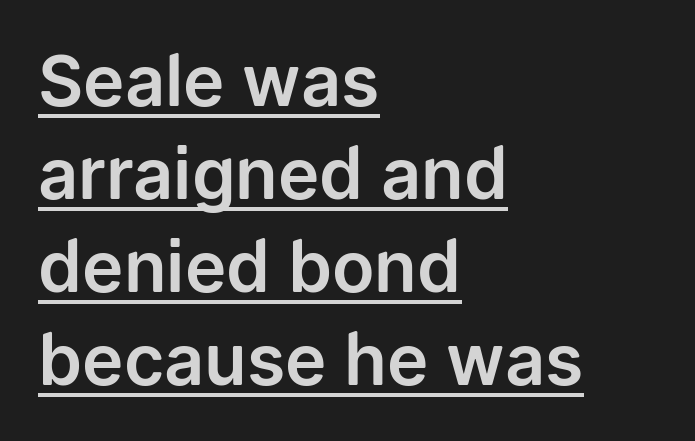
Q: Is the text italic (slanted)? A: No, it is upright.
Q: Is the typeface a serif or a sans-serif typeface? A: Sans-serif.
Q: Is the text underlined? A: Yes.
Q: How is the paragraph aligned? A: Left-aligned.
Q: Is the spacing between letters normal or unusually wide? A: Normal.
Q: Is the spacing between lines tight, normal or loose? A: Normal.
Q: Width (condensed, normal, or wide)? A: Normal.
Q: Stroke contrast? A: Low.
Q: x-height? A: Medium.
Q: Monospaced? A: No.
